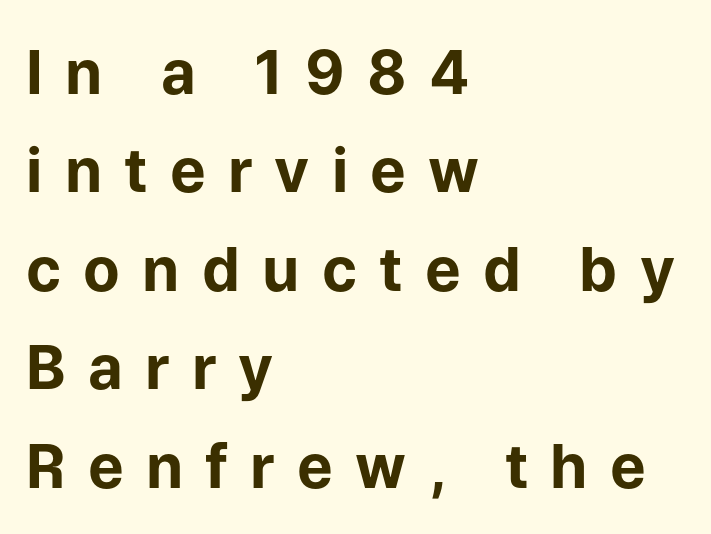
The image shows 60 px bold sans-serif type, upright; set left-aligned, normal line spacing (1.64x), unusually wide letter spacing (+0.37 em), not underlined; low stroke contrast and a medium x-height.
